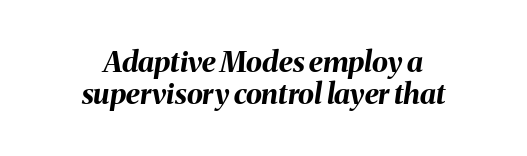
{"italic": "yes", "lean": "right", "slant_degrees": 8, "bold": "yes", "weight": "bold", "width": "normal", "stroke_contrast": "medium", "x_height": "medium", "monospaced": "no", "underline": "no", "align": "center", "line_spacing": "tight", "line_spacing_ratio": 1.12, "letter_spacing": "normal", "letter_spacing_em": 0.0, "glyph_px": 29}
